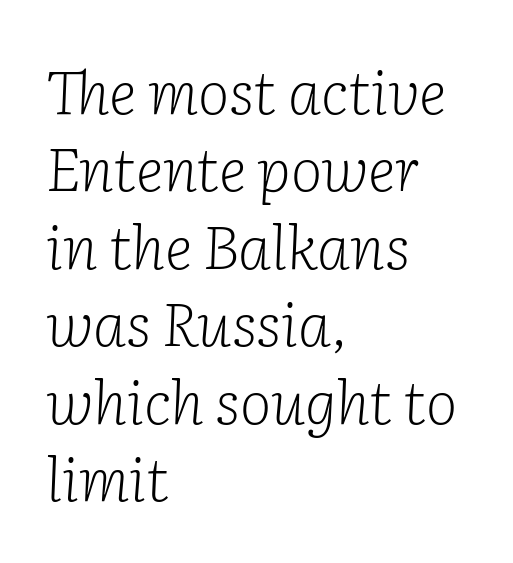
The compositor pushed each line to the left boundary. Descenders hang freely into open space. The face used here is rendered with its standard letterfit. The passage shown is typeset with a serif family. You could not count columns in this text — the font is proportionally spaced.
